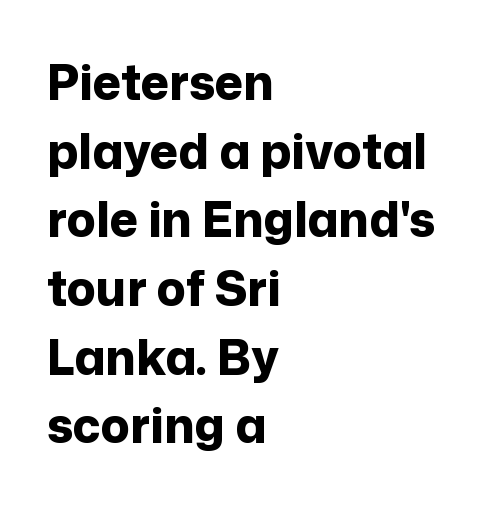
Q: Is the text bold? A: Yes.
Q: Is the text italic (slanted)? A: No, it is upright.
Q: Is the typeface a serif or a sans-serif typeface? A: Sans-serif.
Q: Is the text underlined? A: No.
Q: How is the paragraph aligned? A: Left-aligned.
Q: Is the spacing between letters normal or unusually wide? A: Normal.
Q: Is the spacing between lines tight, normal or loose? A: Normal.
Q: Width (condensed, normal, or wide)? A: Normal.
Q: Stroke contrast? A: Low.
Q: x-height? A: Medium.
Q: Monospaced? A: No.
